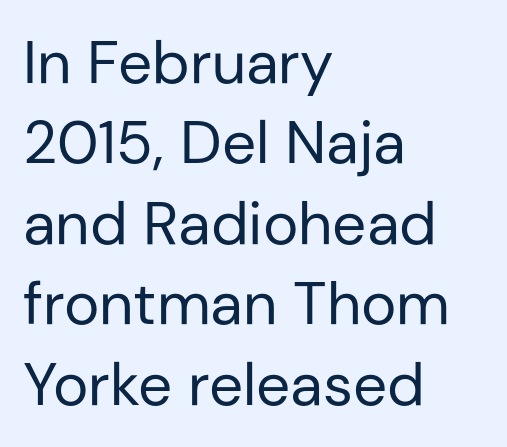
{"serif": "no", "italic": "no", "bold": "no", "weight": "regular", "width": "normal", "stroke_contrast": "low", "x_height": "medium", "monospaced": "no", "underline": "no", "align": "left", "line_spacing": "normal", "line_spacing_ratio": 1.34, "letter_spacing": "normal", "letter_spacing_em": 0.0, "glyph_px": 60}
